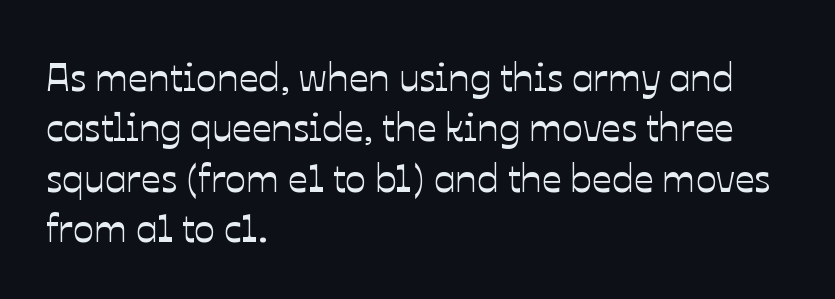
The image shows 39 px text type, upright; set left-aligned, normal line spacing (1.29x), normal letter spacing, not underlined; low stroke contrast and a medium x-height.
